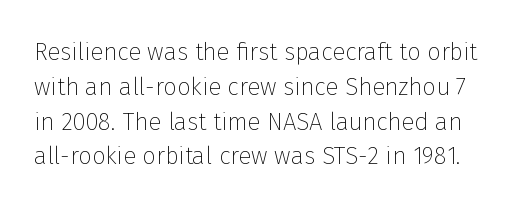
Every character sits straight up, as roman type does. The passage shown is not underscored anywhere. Reading down the column, the eye jumps a familiar distance to each next line. The face looks like a standard text weight, possibly lighter. Glyph-to-glyph distance matches everyday printed text.
